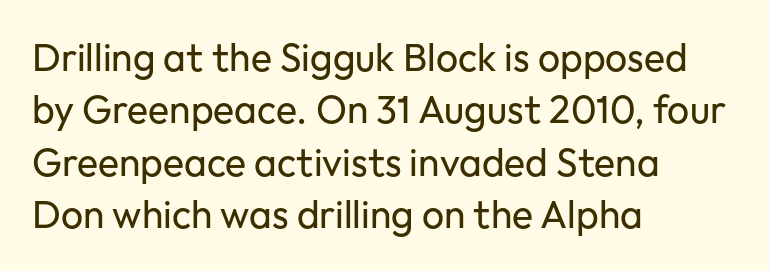
Q: Is the text bold? A: No.
Q: Is the text italic (slanted)? A: No, it is upright.
Q: Is the typeface a serif or a sans-serif typeface? A: Sans-serif.
Q: Is the text underlined? A: No.
Q: How is the paragraph aligned? A: Left-aligned.
Q: Is the spacing between letters normal or unusually wide? A: Normal.
Q: Is the spacing between lines tight, normal or loose? A: Normal.
Q: Width (condensed, normal, or wide)? A: Normal.
Q: Stroke contrast? A: Low.
Q: x-height? A: Medium.
Q: Monospaced? A: No.
